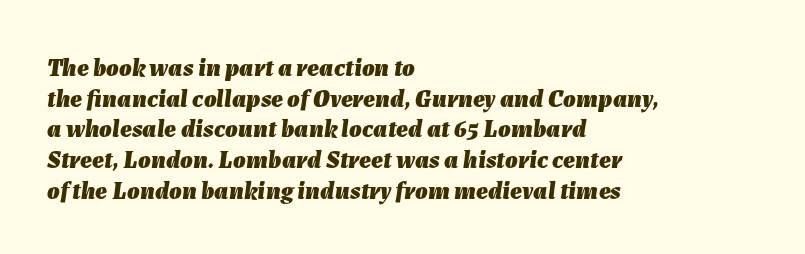
The image shows 25 px bold type, italic (leaning right); set left-aligned, line spacing 1.23x, normal letter spacing, not underlined.
